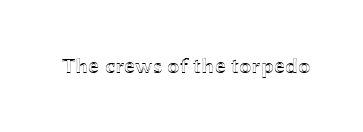
{"italic": "no", "underline": "no", "letter_spacing": "normal", "letter_spacing_em": 0.0, "glyph_px": 22}
